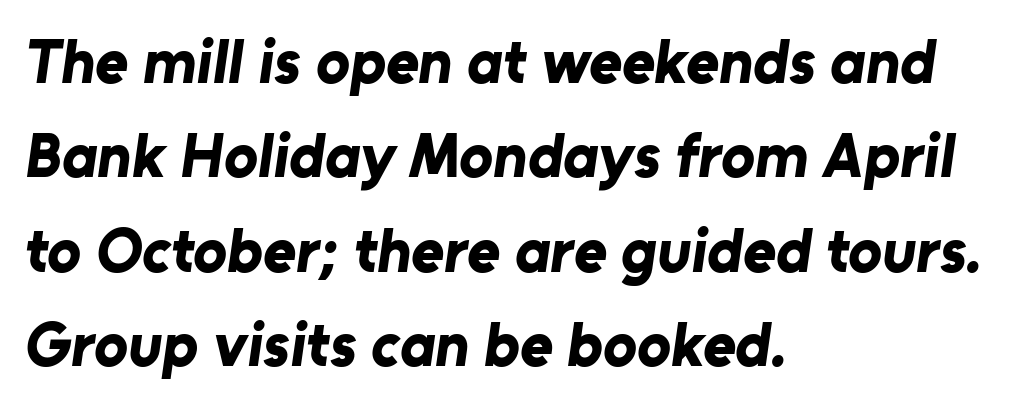
Chunky letters — that's bold for sure. Think of a printed novel: that variable character pitch is what you see here. There is no visible air inserted between adjacent glyphs. A student would call this left alignment; a typographer would say flush left, rag right. Check where the strokes stop: nothing finishes them off — pure sans. Baseline-to-baseline distance is the conventional proportion of letter height.
